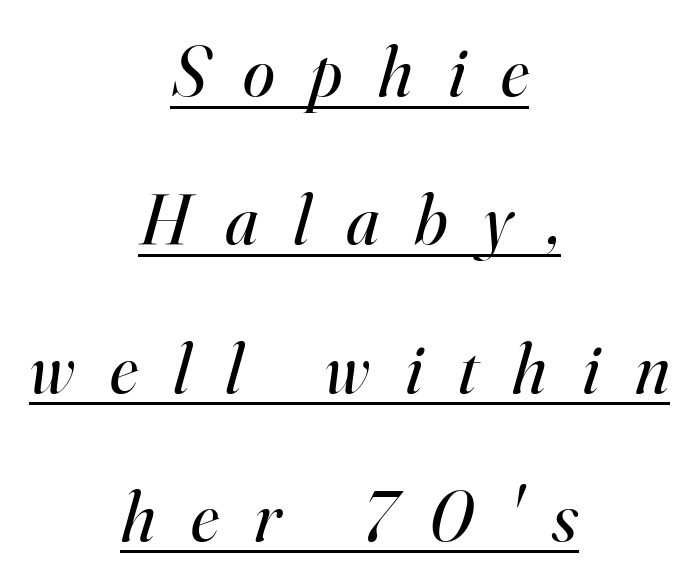
Caption: lettering with a line underneath. Stems here are at most as thick as an everyday book face. The letters advance in unequal steps, a hallmark of proportional type. These lines stack symmetrically, like a column narrowing and widening about its center. The lettering tilts uniformly, giving the passage an italic look. Line spacing here is loose.
